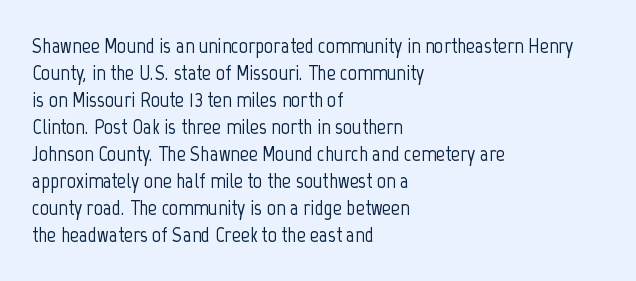
{"italic": "no", "underline": "no", "align": "left", "line_spacing_ratio": 1.23, "letter_spacing": "normal", "letter_spacing_em": 0.0, "glyph_px": 22}
